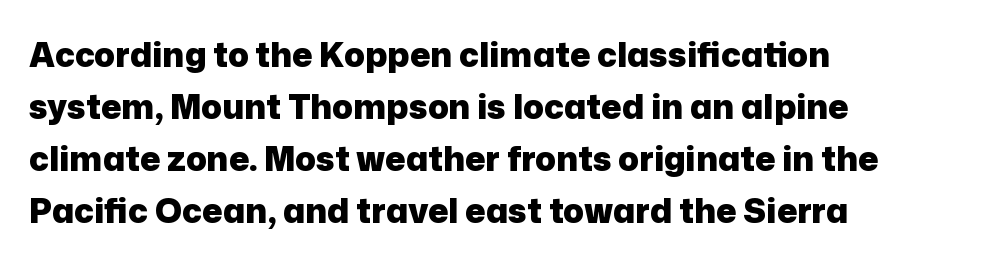
Q: Is the text bold? A: Yes.
Q: Is the text italic (slanted)? A: No, it is upright.
Q: Is the typeface a serif or a sans-serif typeface? A: Sans-serif.
Q: Is the text underlined? A: No.
Q: How is the paragraph aligned? A: Left-aligned.
Q: Is the spacing between letters normal or unusually wide? A: Normal.
Q: Is the spacing between lines tight, normal or loose? A: Normal.
Q: Width (condensed, normal, or wide)? A: Normal.
Q: Stroke contrast? A: Low.
Q: x-height? A: Medium.
Q: Monospaced? A: No.
